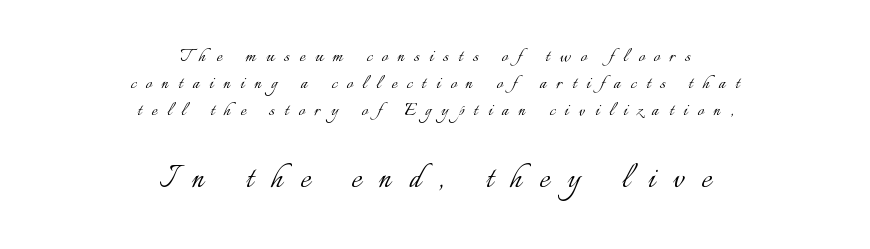
The image shows 39 px light type; set centered, line spacing 1.23x, unusually wide letter spacing (+0.45 em), not underlined; the second (bottom) block is 1.77x larger; low stroke contrast and a small x-height.
